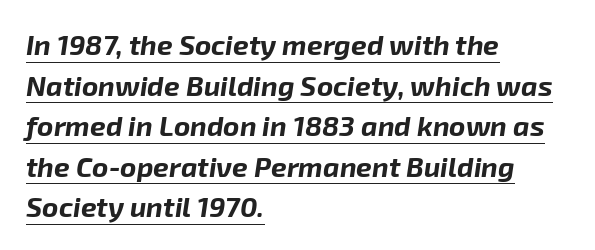
Q: Is the text bold? A: Yes.
Q: Is the text italic (slanted)? A: Yes, it leans right by about 8 degrees.
Q: Is the text underlined? A: Yes.
Q: How is the paragraph aligned? A: Left-aligned.
Q: Is the spacing between letters normal or unusually wide? A: Normal.
Q: Is the spacing between lines tight, normal or loose? A: Normal.
Q: Width (condensed, normal, or wide)? A: Normal.
Q: Stroke contrast? A: Low.
Q: x-height? A: Medium.
Q: Monospaced? A: No.
